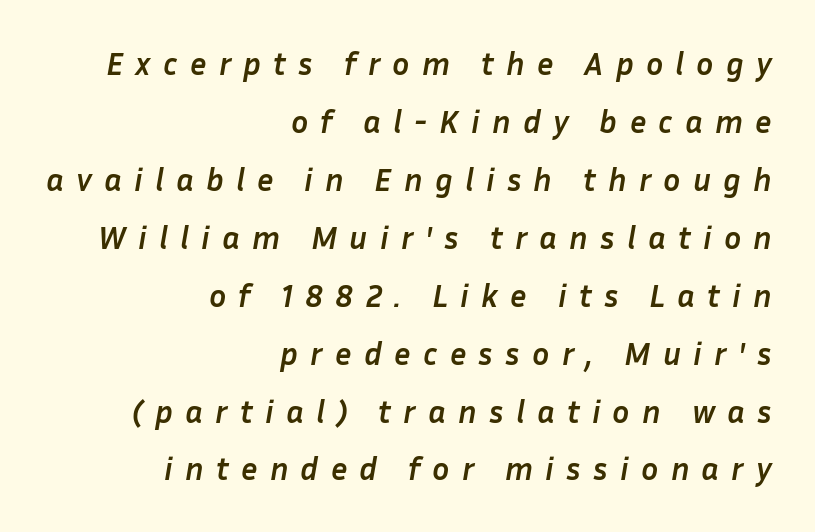
{"italic": "yes", "lean": "right", "slant_degrees": 10, "bold": "yes", "weight": "semibold", "width": "normal", "stroke_contrast": "low", "x_height": "medium", "monospaced": "no", "underline": "no", "align": "right", "line_spacing_ratio": 1.81, "letter_spacing": "wide", "letter_spacing_em": 0.38, "glyph_px": 32}
